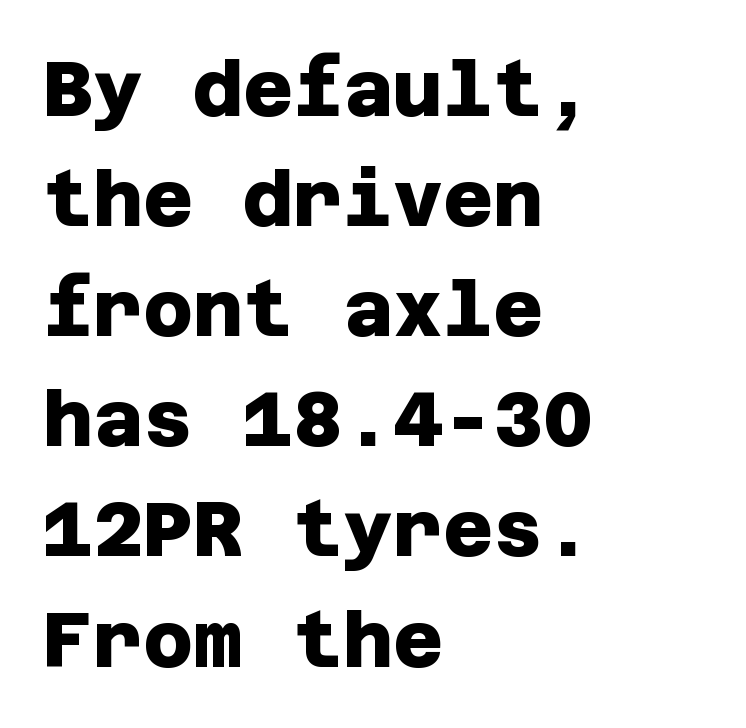
Bare-footed words on every line. The space between consecutive lines is moderate. Line starts are locked; line ends wander. How are the letters spaced? Ordinarily, with no added tracking. In terms of letterform style, serifs are entirely absent. Strong, thick strokes mark this as bold type.
